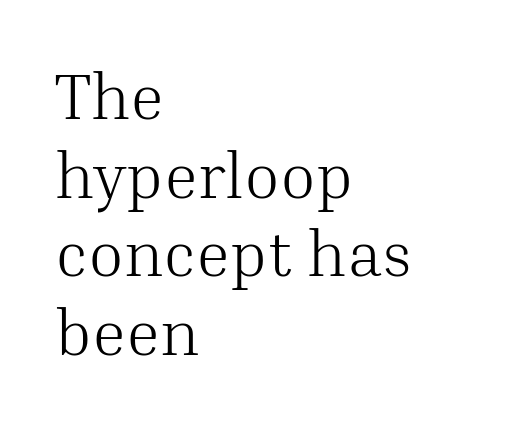
{"serif": "yes", "italic": "no", "bold": "no", "weight": "light", "width": "normal", "stroke_contrast": "medium", "x_height": "medium", "monospaced": "no", "underline": "no", "align": "left", "line_spacing_ratio": 1.21, "letter_spacing": "normal", "letter_spacing_em": 0.0, "glyph_px": 65}
